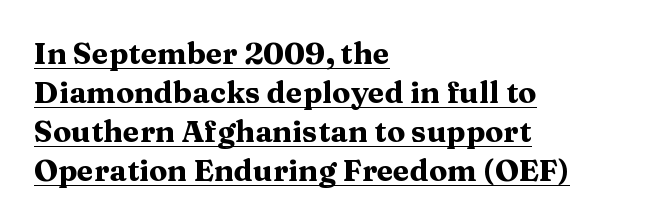
The image shows 30 px heavy, wide serif type, upright; set left-aligned, normal line spacing (1.3x), normal letter spacing, underlined; medium stroke contrast and a medium x-height.
